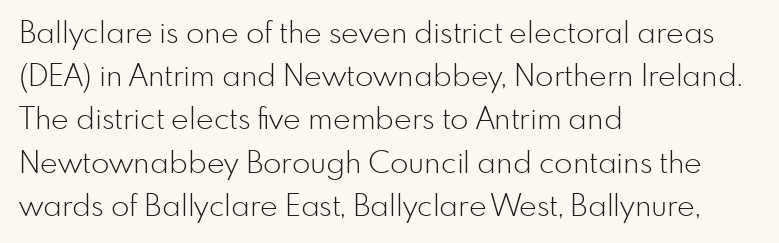
Q: Is the text bold? A: No.
Q: Is the text italic (slanted)? A: No, it is upright.
Q: Is the typeface a serif or a sans-serif typeface? A: Sans-serif.
Q: Is the text underlined? A: No.
Q: How is the paragraph aligned? A: Left-aligned.
Q: Is the spacing between letters normal or unusually wide? A: Normal.
Q: Is the spacing between lines tight, normal or loose? A: Normal.
Q: Width (condensed, normal, or wide)? A: Normal.
Q: Stroke contrast? A: Low.
Q: x-height? A: Small.
Q: Monospaced? A: No.
